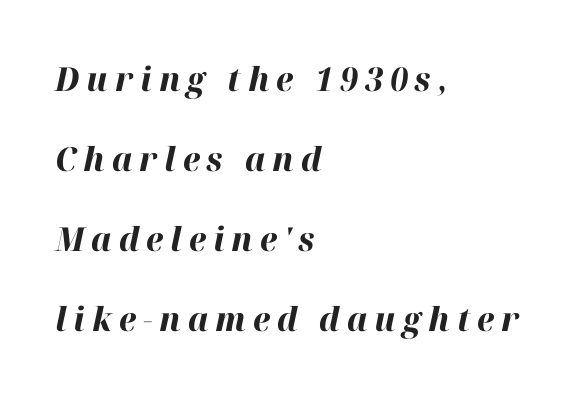
The image shows 33 px bold type, italic (leaning right); set left-aligned, loose line spacing (2.42x), unusually wide letter spacing (+0.21 em), not underlined; high stroke contrast and a medium x-height.
